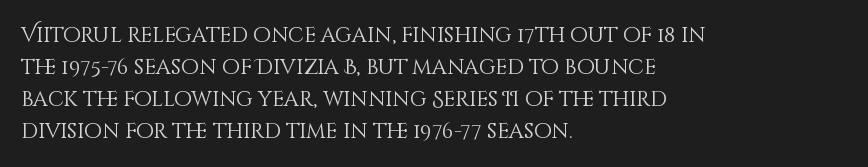
The image shows 21 px text type, upright; set left-aligned, normal line spacing (1.52x), normal letter spacing, not underlined.
